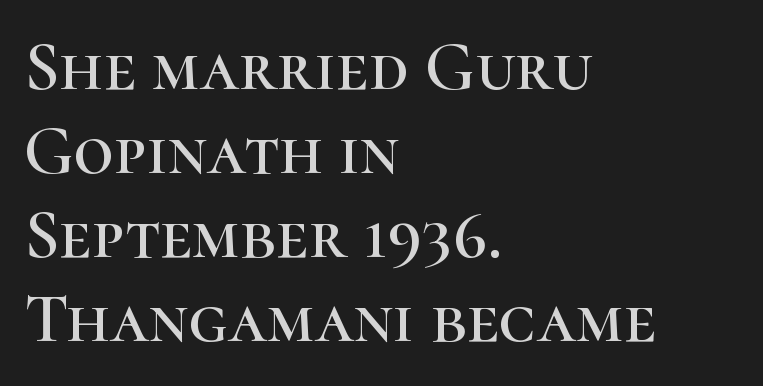
{"serif": "yes", "italic": "no", "width": "normal", "stroke_contrast": "high", "x_height": "medium", "monospaced": "no", "underline": "no", "align": "left", "line_spacing_ratio": 1.2, "letter_spacing": "normal", "letter_spacing_em": 0.0, "glyph_px": 70}
